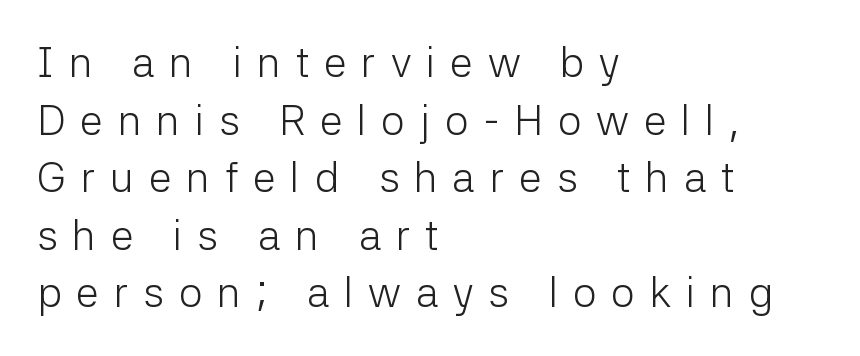
{"serif": "no", "italic": "no", "bold": "no", "weight": "light", "width": "normal", "stroke_contrast": "low", "x_height": "medium", "monospaced": "no", "underline": "no", "align": "left", "line_spacing": "normal", "line_spacing_ratio": 1.37, "letter_spacing": "wide", "letter_spacing_em": 0.35, "glyph_px": 42}
